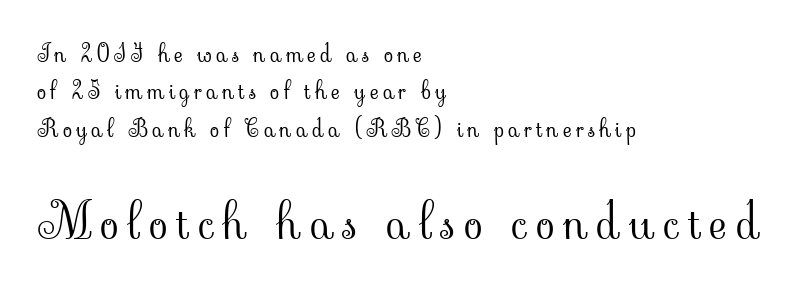
Q: Is the text bold? A: No.
Q: Is the text italic (slanted)? A: No, it is upright.
Q: Is the typeface a serif or a sans-serif typeface? A: Serif.
Q: Is the text underlined? A: No.
Q: How is the paragraph aligned? A: Left-aligned.
Q: Is the spacing between lines tight, normal or loose? A: Normal.
Q: Which block of text is set in a larger size, the first (top) or the second (bottom)? A: The second (bottom) one.
Q: Width (condensed, normal, or wide)? A: Normal.
Q: Stroke contrast? A: Low.
Q: x-height? A: Small.
Q: Monospaced? A: No.
